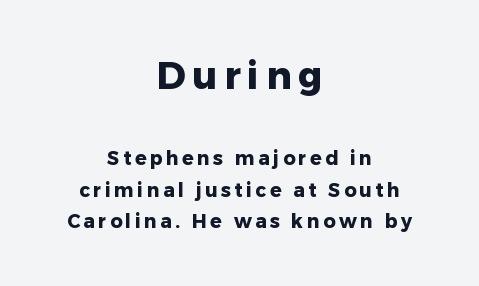
The image shows 38 px heavy sans-serif type, upright; set centered, normal line spacing (1.67x), not underlined; the first (top) block is 2.0x larger; low stroke contrast and a medium x-height.
